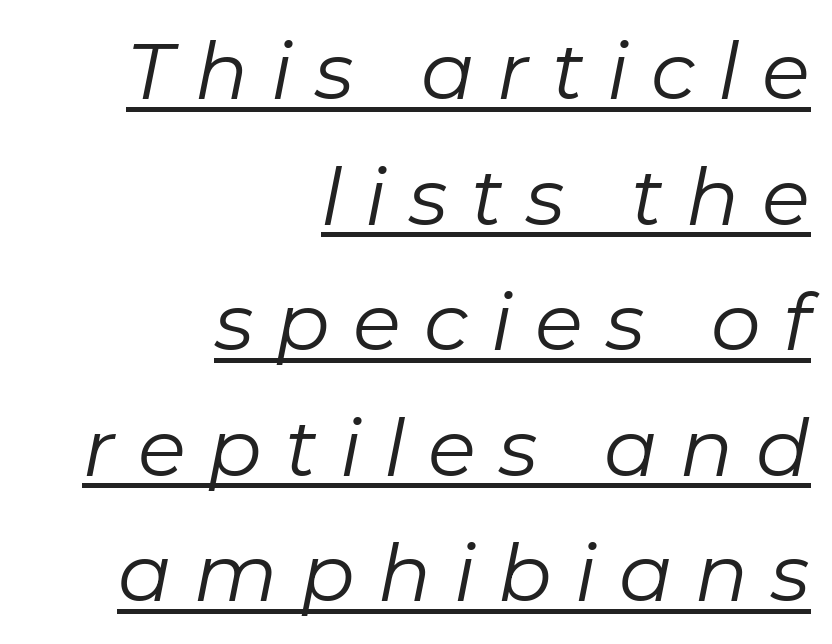
The image shows 79 px regular-weight type, italic (leaning right); set right-aligned, normal line spacing (1.59x), unusually wide letter spacing (+0.29 em), underlined; low stroke contrast and a medium x-height.
